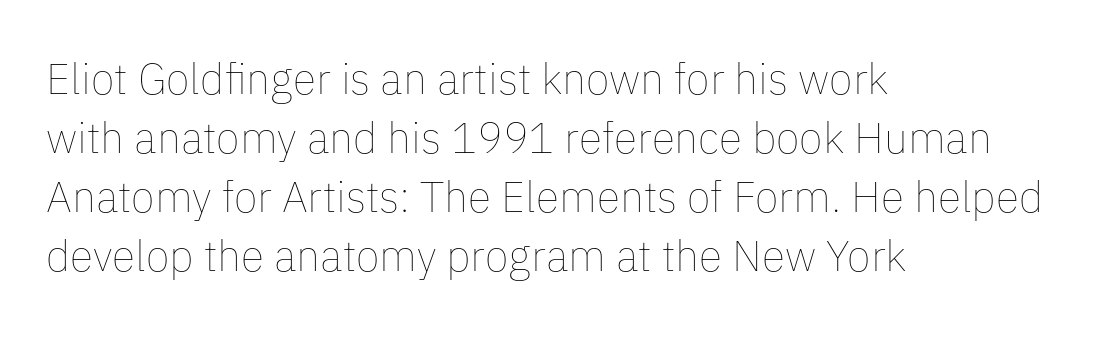
Heft: none added — not bold. In terms of posture, this sample is upright. These lines stack with their left ends in a neat column. These lines are rendered in a variable-pitch font. The words here are not underlined. Summary of vertical rhythm: regular, with standard interline spacing.
